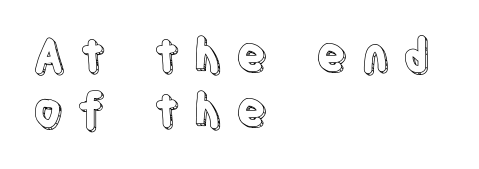
A clean baseline with only descenders dipping below it. A typesetter would call this heavily tracked-out type. If you drew a line through each stem, it would be perfectly vertical. Note the varied advance widths — an 'i' is clearly narrower than an 'm'. Horizontally, the lines are justified to the leading edge only.
